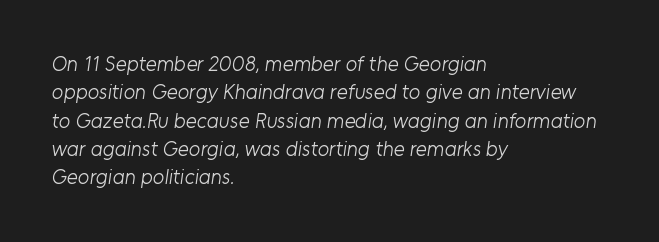
The image shows 21 px text type; set left-aligned, normal line spacing (1.35x), normal letter spacing, not underlined.
